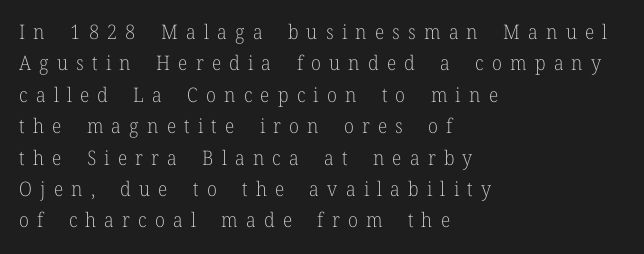
{"italic": "no", "bold": "no", "underline": "no", "align": "left", "line_spacing": "normal", "line_spacing_ratio": 1.57, "letter_spacing": "wide", "letter_spacing_em": 0.41, "glyph_px": 20}
